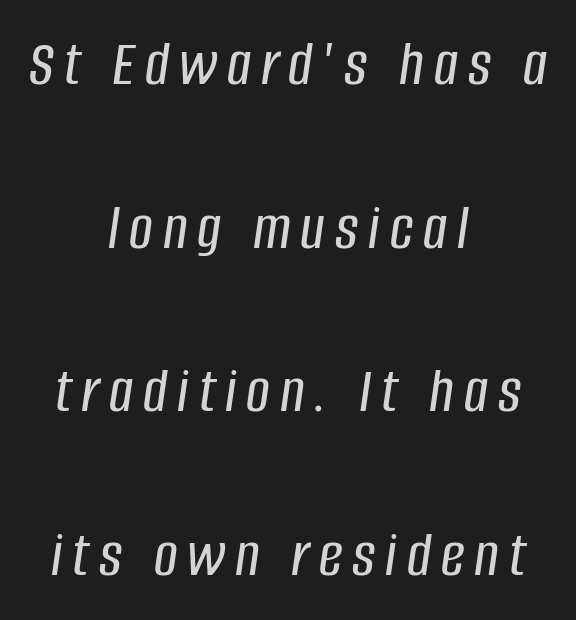
The image shows 66 px condensed type, italic (leaning right); set centered, loose line spacing (2.48x), not underlined; low stroke contrast and a large x-height.
